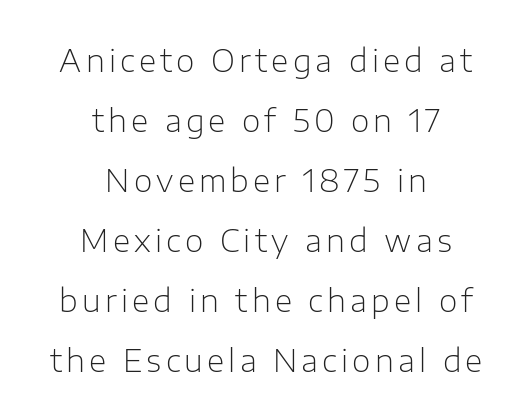
Q: Is the text bold? A: No.
Q: Is the text italic (slanted)? A: No, it is upright.
Q: Is the typeface a serif or a sans-serif typeface? A: Sans-serif.
Q: Is the text underlined? A: No.
Q: How is the paragraph aligned? A: Centered.
Q: Is the spacing between lines tight, normal or loose? A: Loose.
Q: Width (condensed, normal, or wide)? A: Normal.
Q: Stroke contrast? A: Low.
Q: x-height? A: Medium.
Q: Monospaced? A: No.
